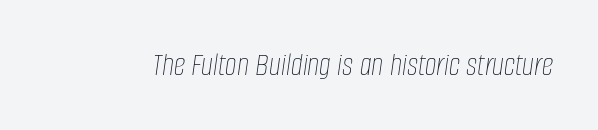
Q: Is the text bold? A: No.
Q: Is the text italic (slanted)? A: Yes, it leans right by about 8 degrees.
Q: Is the text underlined? A: No.
Q: Is the spacing between letters normal or unusually wide? A: Normal.
Q: Width (condensed, normal, or wide)? A: Condensed.
Q: Stroke contrast? A: Low.
Q: x-height? A: Large.
Q: Monospaced? A: No.
